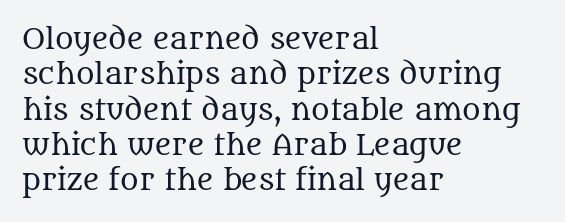
The gap between lines stays unmarked. Each letter keeps its own natural width here, so spacing adapts to shape. No extra ink here — the face is not bold. Honestly, the letter spacing is just normal — you wouldn't notice it. Reading down the block, your eye returns to a fixed left position each line. Honestly, the row spacing looks completely unremarkable.
